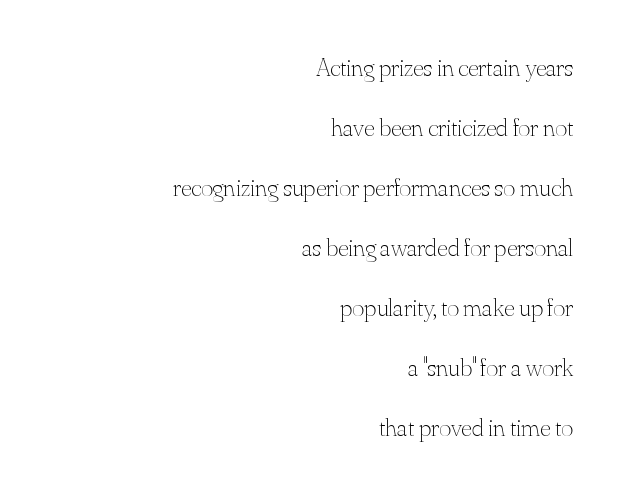
Q: Is the text bold? A: No.
Q: Is the text italic (slanted)? A: No, it is upright.
Q: Is the text underlined? A: No.
Q: How is the paragraph aligned? A: Right-aligned.
Q: Is the spacing between letters normal or unusually wide? A: Normal.
Q: Is the spacing between lines tight, normal or loose? A: Loose.
